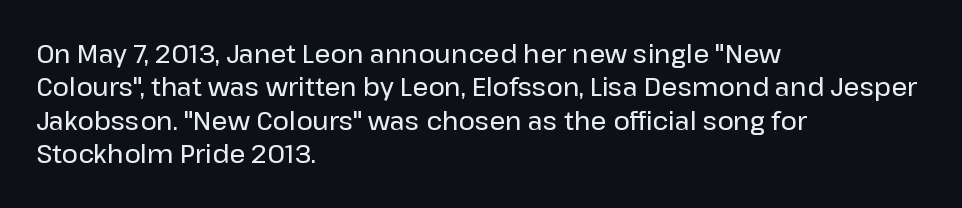
The image shows 25 px text type, upright; set left-aligned, normal line spacing (1.34x), normal letter spacing, not underlined.
